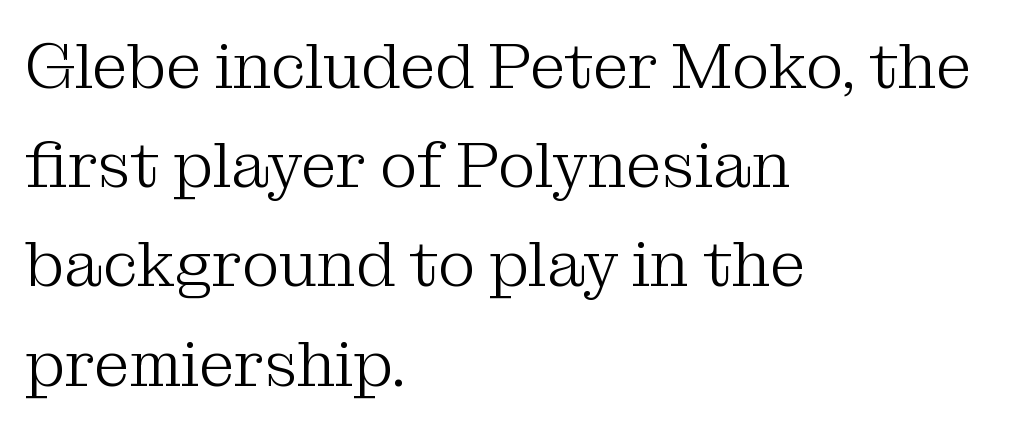
Q: Is the text bold? A: No.
Q: Is the text italic (slanted)? A: No, it is upright.
Q: Is the typeface a serif or a sans-serif typeface? A: Serif.
Q: Is the text underlined? A: No.
Q: How is the paragraph aligned? A: Left-aligned.
Q: Is the spacing between letters normal or unusually wide? A: Normal.
Q: Is the spacing between lines tight, normal or loose? A: Normal.
Q: Width (condensed, normal, or wide)? A: Normal.
Q: Stroke contrast? A: Medium.
Q: x-height? A: Medium.
Q: Monospaced? A: No.
